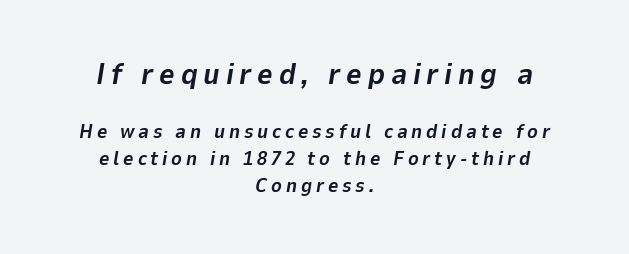
{"italic": "yes", "lean": "right", "slant_degrees": 9, "bold": "yes", "weight": "bold", "width": "normal", "stroke_contrast": "low", "x_height": "medium", "monospaced": "no", "underline": "no", "align": "center", "line_spacing": "normal", "line_spacing_ratio": 1.35, "larger_block": "first", "size_ratio": 1.5, "glyph_px": 30}
